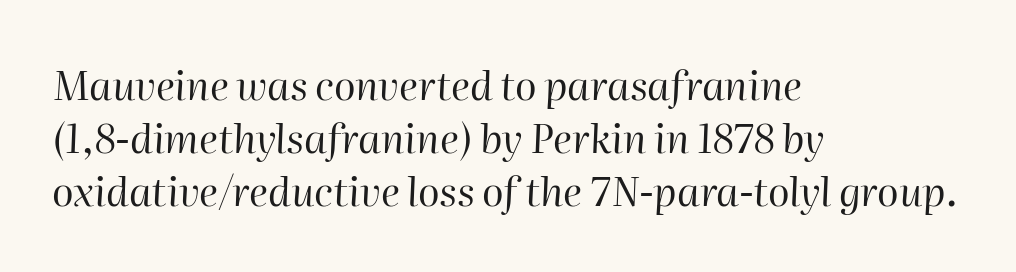
The image shows 40 px regular-weight type, italic (leaning right); set left-aligned, normal line spacing (1.33x), normal letter spacing, not underlined; high stroke contrast and a medium x-height.
